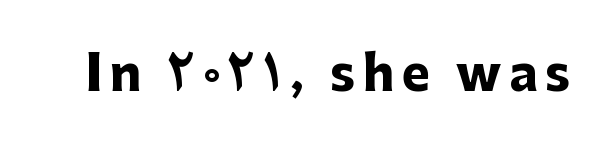
Q: Is the text bold? A: Yes.
Q: Is the text italic (slanted)? A: No, it is upright.
Q: Is the typeface a serif or a sans-serif typeface? A: Sans-serif.
Q: Is the text underlined? A: No.
Q: Width (condensed, normal, or wide)? A: Normal.
Q: Stroke contrast? A: Low.
Q: x-height? A: Medium.
Q: Monospaced? A: No.
